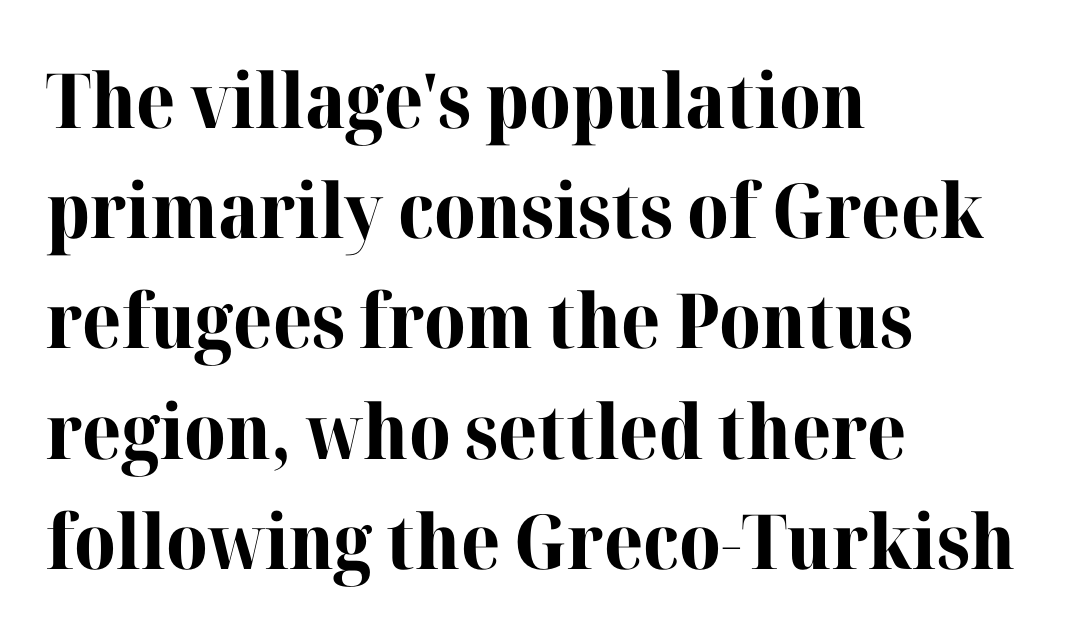
The image shows 76 px bold serif type, upright; set left-aligned, normal line spacing (1.45x), normal letter spacing, not underlined; high stroke contrast and a medium x-height.
